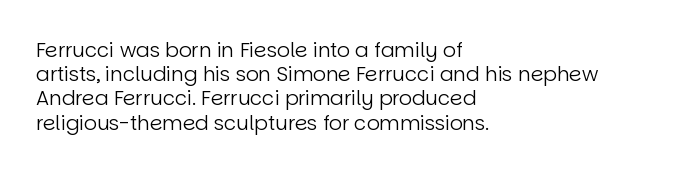
Tall strokes in this sample are plumb rather than angled. Decoration check: the copy has no underline. Words appear dense and cohesive because spacing is normal. The typesetter chose a ragged-right arrangement here.
